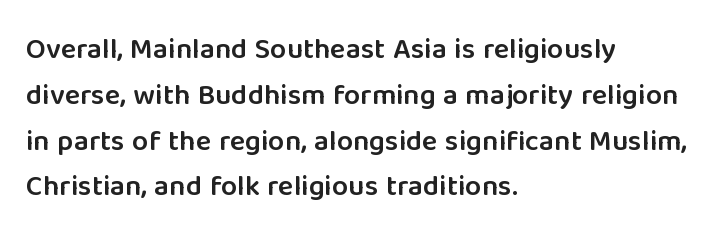
Each letter's strokes conclude bluntly, with no projecting serifs. The ragged edge is on the right, which tells us the setting is flush left. Each letter keeps its own natural width here, so spacing adapts to shape. The letters stand straight up with perfectly vertical stems. Quick note: interline space is typical.
